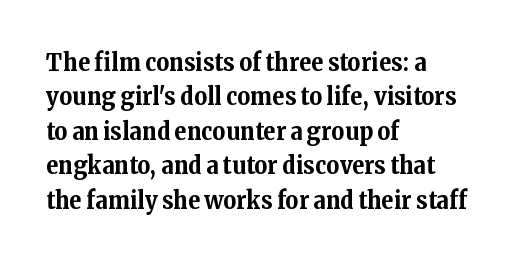
The image shows 25 px bold type, upright; set left-aligned, normal line spacing (1.38x), normal letter spacing, not underlined.
